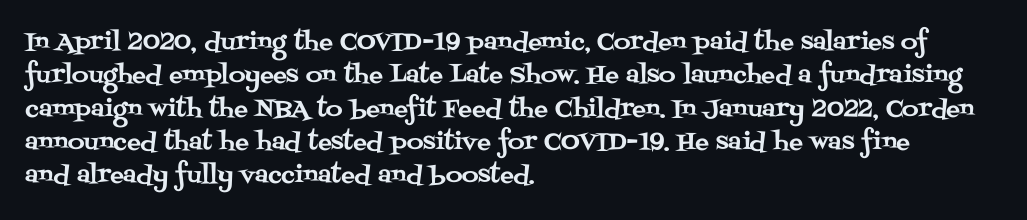
Q: Is the text italic (slanted)? A: No, it is upright.
Q: Is the text underlined? A: No.
Q: How is the paragraph aligned? A: Left-aligned.
Q: Is the spacing between letters normal or unusually wide? A: Normal.
Q: Is the spacing between lines tight, normal or loose? A: Normal.
